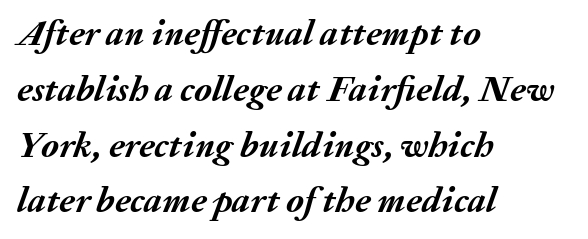
The image shows 36 px semibold type, italic (leaning right); set left-aligned, normal line spacing (1.55x), normal letter spacing, not underlined; medium stroke contrast and a medium x-height.
